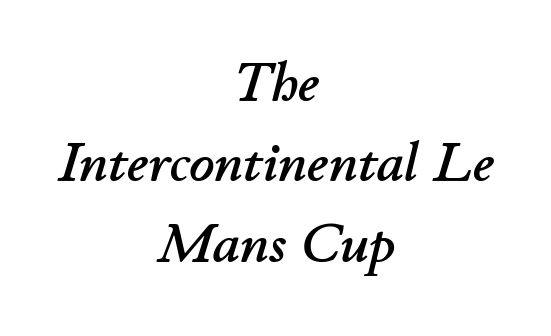
{"italic": "yes", "lean": "right", "slant_degrees": 11, "width": "normal", "stroke_contrast": "low", "x_height": "small", "monospaced": "no", "underline": "no", "align": "center", "line_spacing": "normal", "line_spacing_ratio": 1.46, "letter_spacing": "normal", "letter_spacing_em": 0.0, "glyph_px": 55}
